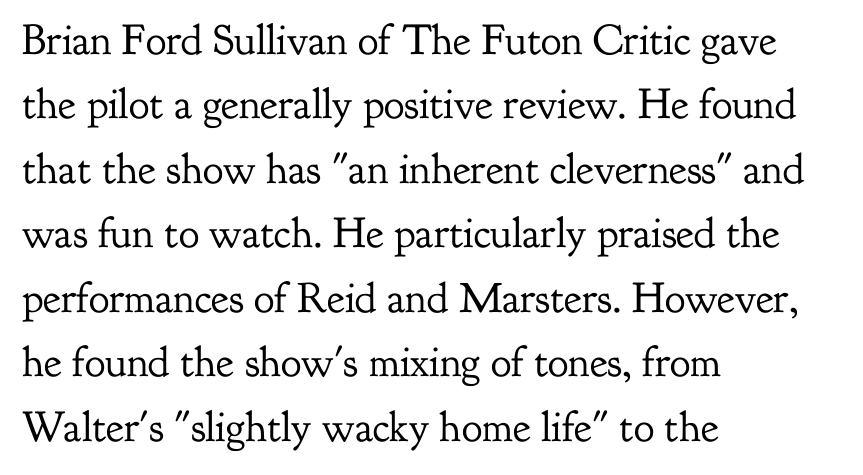
Successive baselines arrive at the customary interval. Reading down the block, your eye returns to a fixed left position each line. A serif font was chosen for this passage. Descenders hang freely into open space.
